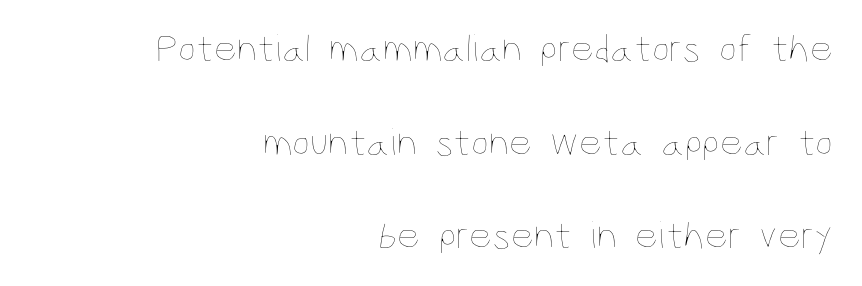
Any mark beneath the type? The region is blank. In terms of posture, this sample is upright. The typesetter chose a ragged-left arrangement here. Here the designer chose a conventional face with non-uniform glyph widths. No extra tracking has been applied to these lines. The vertical gap from one line to the next is large.
